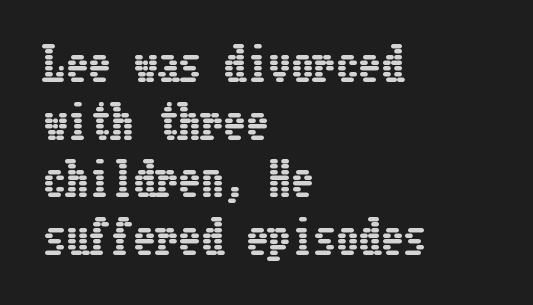
Upright lettering throughout. The line texture is even and compact thanks to regular tracking. A student would call this left alignment; a typographer would say flush left, rag right. Only glyphs here, with clear space below each row. A normal amount of white space separates one row of letters from the next.
